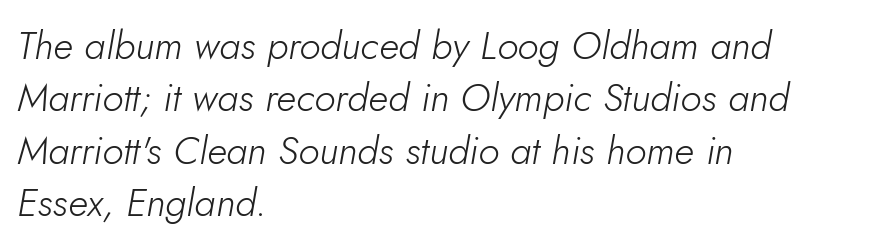
{"italic": "yes", "lean": "right", "slant_degrees": 5, "bold": "no", "weight": "light", "width": "normal", "stroke_contrast": "low", "x_height": "small", "monospaced": "no", "underline": "no", "align": "left", "line_spacing": "normal", "line_spacing_ratio": 1.34, "letter_spacing": "normal", "letter_spacing_em": 0.0, "glyph_px": 39}
